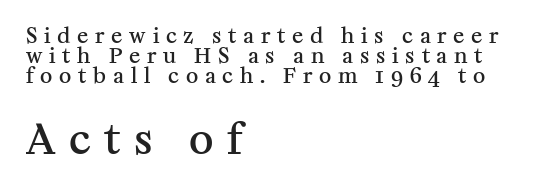
Q: Is the text bold? A: Semi-bold.
Q: Is the text italic (slanted)? A: No, it is upright.
Q: Is the typeface a serif or a sans-serif typeface? A: Serif.
Q: Is the text underlined? A: No.
Q: How is the paragraph aligned? A: Left-aligned.
Q: Is the spacing between letters normal or unusually wide? A: Unusually wide.
Q: Is the spacing between lines tight, normal or loose? A: Tight.
Q: Which block of text is set in a larger size, the first (top) or the second (bottom)? A: The second (bottom) one.
Q: Width (condensed, normal, or wide)? A: Normal.
Q: Stroke contrast? A: Medium.
Q: x-height? A: Medium.
Q: Monospaced? A: No.
